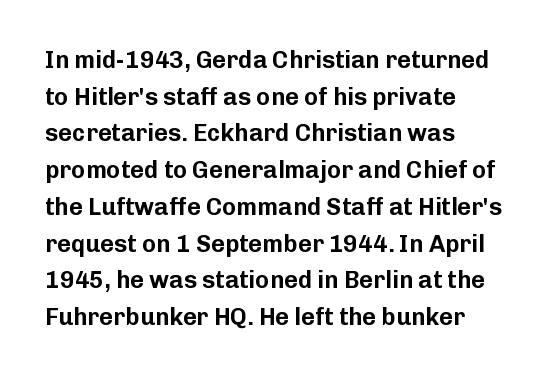
The image shows 24 px text type, upright; set left-aligned, normal line spacing (1.53x), normal letter spacing, not underlined.
